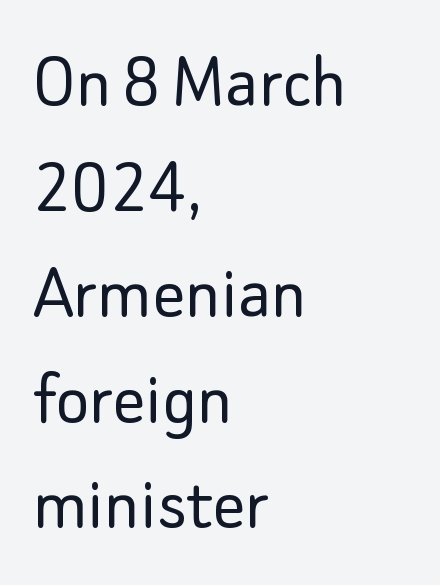
Q: Is the text bold? A: No.
Q: Is the text italic (slanted)? A: No, it is upright.
Q: Is the typeface a serif or a sans-serif typeface? A: Sans-serif.
Q: Is the text underlined? A: No.
Q: How is the paragraph aligned? A: Left-aligned.
Q: Is the spacing between letters normal or unusually wide? A: Normal.
Q: Is the spacing between lines tight, normal or loose? A: Normal.
Q: Width (condensed, normal, or wide)? A: Normal.
Q: Stroke contrast? A: Low.
Q: x-height? A: Small.
Q: Monospaced? A: No.
